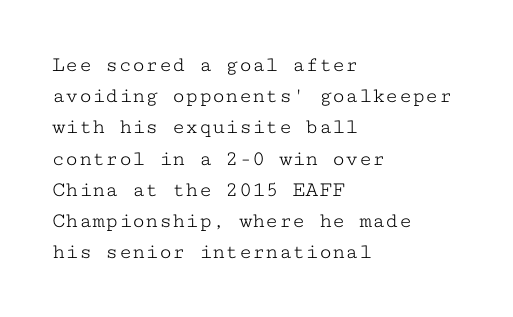
The image shows 22 px text type, upright; set left-aligned, normal line spacing (1.42x), normal letter spacing, not underlined.
